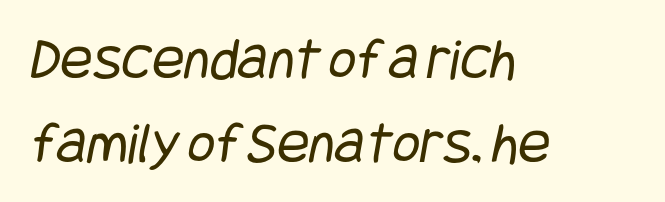
{"serif": "no", "bold": "no", "weight": "regular", "width": "condensed", "stroke_contrast": "low", "x_height": "large", "underline": "no", "align": "left", "line_spacing": "normal", "line_spacing_ratio": 1.4, "letter_spacing": "normal", "letter_spacing_em": 0.0, "glyph_px": 60}
